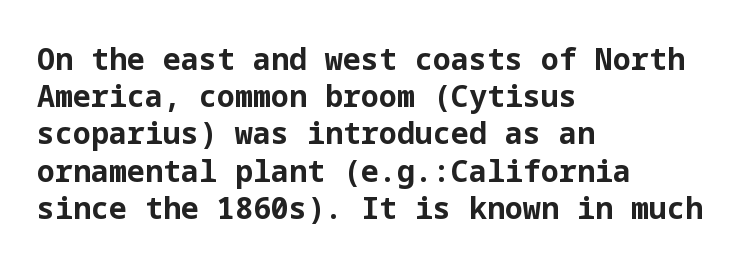
The image shows 30 px bold sans-serif type, upright; set left-aligned, line spacing 1.24x, normal letter spacing, not underlined; low stroke contrast and a medium x-height.
